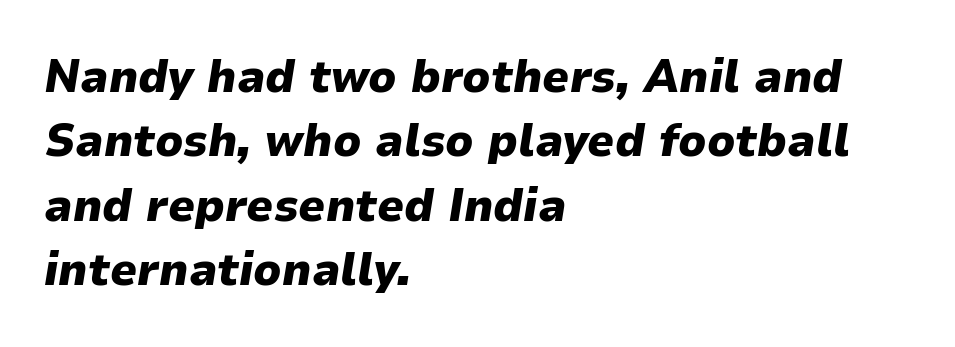
The image shows 47 px heavy type, italic (leaning right); set left-aligned, normal line spacing (1.37x), normal letter spacing, not underlined; low stroke contrast and a medium x-height.
